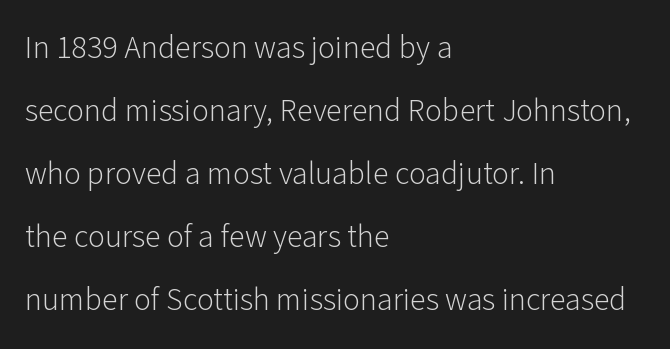
Q: Is the text bold? A: No.
Q: Is the text italic (slanted)? A: No, it is upright.
Q: Is the typeface a serif or a sans-serif typeface? A: Sans-serif.
Q: Is the text underlined? A: No.
Q: How is the paragraph aligned? A: Left-aligned.
Q: Is the spacing between letters normal or unusually wide? A: Normal.
Q: Is the spacing between lines tight, normal or loose? A: Loose.
Q: Width (condensed, normal, or wide)? A: Normal.
Q: Stroke contrast? A: Low.
Q: x-height? A: Medium.
Q: Monospaced? A: No.
